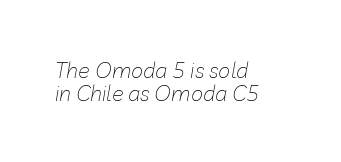
Q: Is the text bold? A: No.
Q: Is the text italic (slanted)? A: Yes, it leans right by about 10 degrees.
Q: Is the text underlined? A: No.
Q: How is the paragraph aligned? A: Left-aligned.
Q: Is the spacing between letters normal or unusually wide? A: Normal.
Q: Is the spacing between lines tight, normal or loose? A: Tight.
